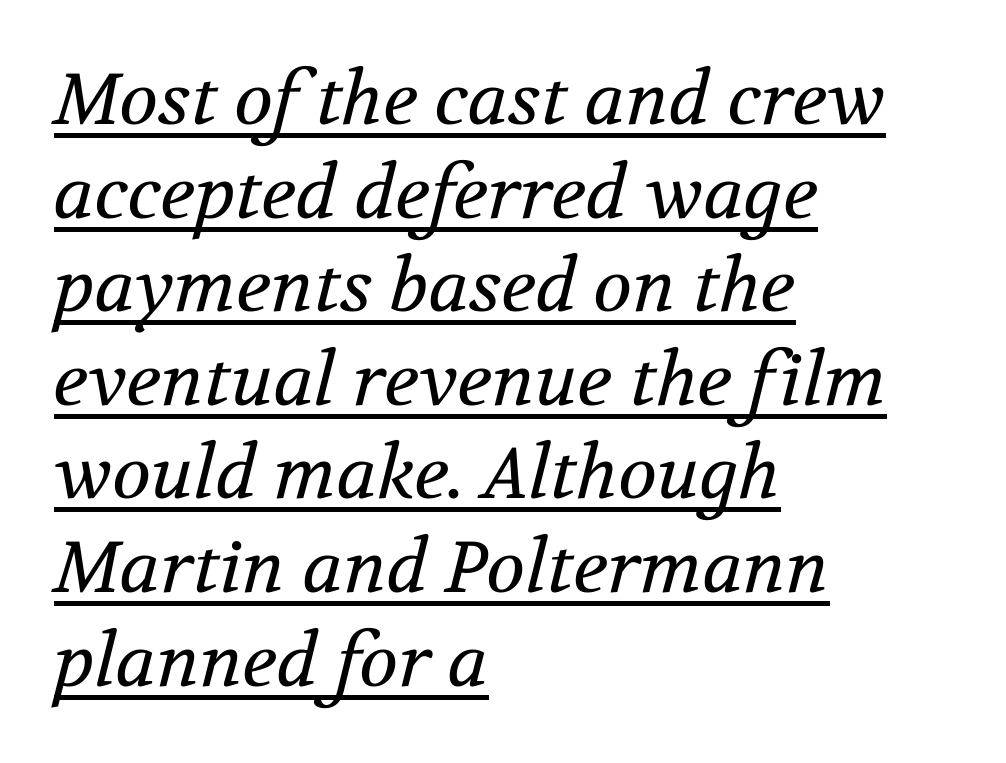
{"serif": "yes", "italic": "yes", "lean": "right", "slant_degrees": 12, "bold": "no", "weight": "regular", "width": "normal", "stroke_contrast": "medium", "x_height": "medium", "monospaced": "no", "underline": "yes", "align": "left", "line_spacing": "normal", "line_spacing_ratio": 1.3, "letter_spacing": "normal", "letter_spacing_em": 0.0, "glyph_px": 72}
